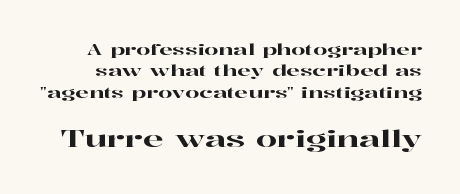
The space between consecutive lines is moderate. The letters stand upright; this is a roman face. Underline: absent. This rendering leaves character spacing at its baseline value. If you squint, the bottom block still reads clearly — it's the larger of the two.
